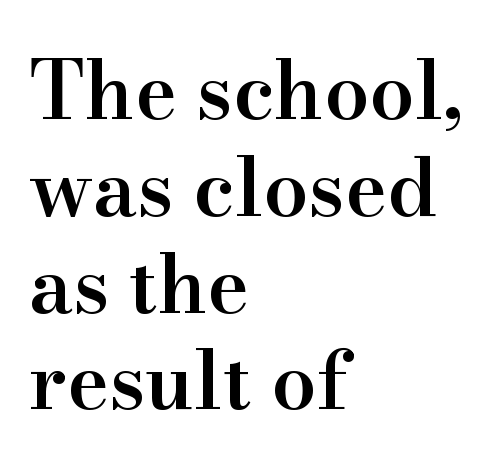
Is this a fixed-width face? No — the glyphs have proportional, varying widths. Its strokes are somewhat broadened, the hallmark of semibold type. Left-aligned paragraph, ragged on the right. The passage shown is typeset with a serif family. Ascenders rise straight up at ninety degrees.
